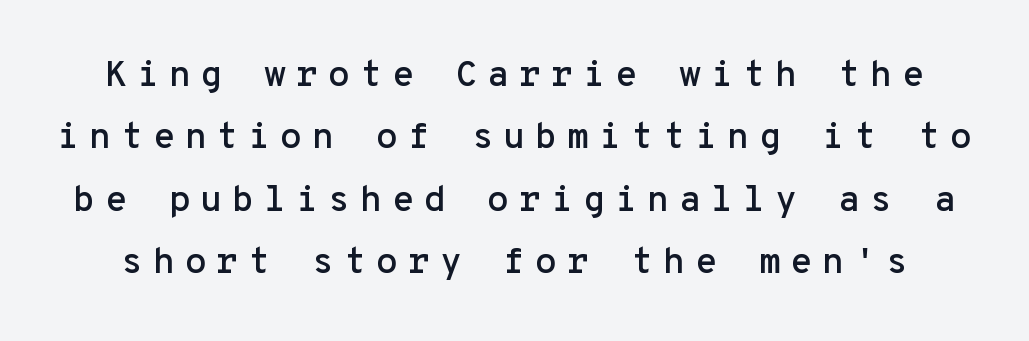
The image shows 36 px sans-serif type, upright, monospaced; set line spacing 1.73x, unusually wide letter spacing (+0.27 em), not underlined; low stroke contrast and a medium x-height.
